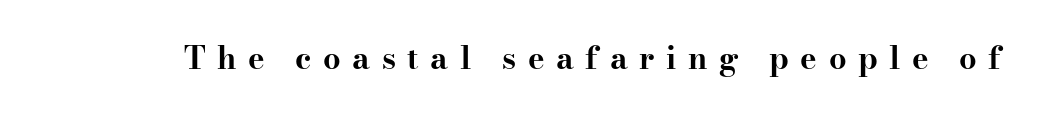
Is there any slant? The stems are plumb. Character widths vary here, with narrow letters taking less room than wide ones. Look at the bottom of the vertical strokes: they flare into serifs here. Anything drawn beneath the words? Only blank space. Compared with an ordinary text face, these strokes are far heavier — a full bold.
